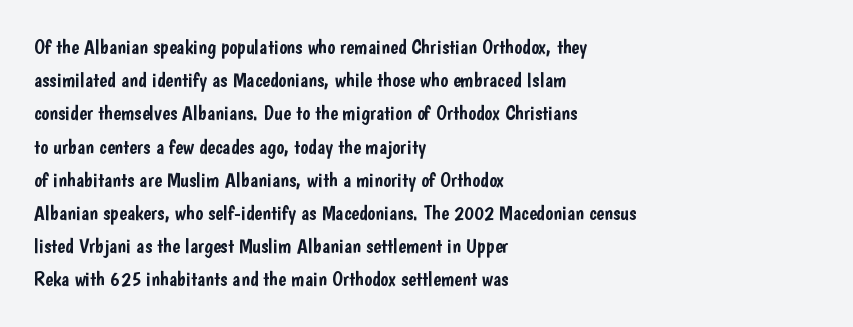
{"italic": "no", "underline": "no", "align": "left", "line_spacing": "normal", "line_spacing_ratio": 1.58, "letter_spacing": "normal", "letter_spacing_em": 0.0, "glyph_px": 21}
